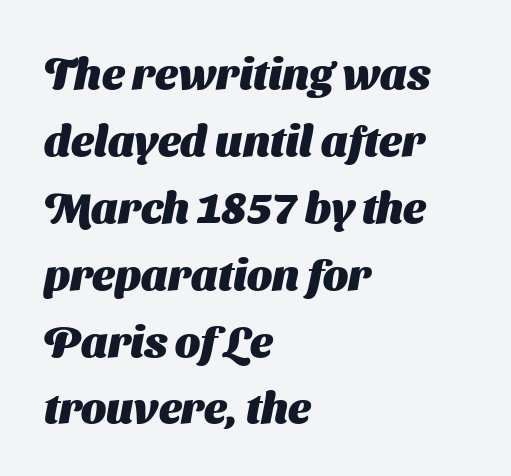
The image shows 44 px heavy sans-serif type; set left-aligned, normal line spacing (1.52x), normal letter spacing, not underlined; medium stroke contrast and a medium x-height.
